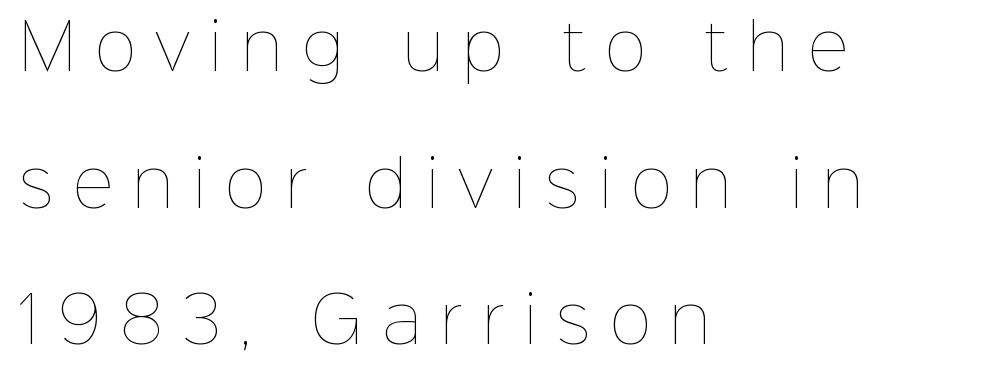
This rendering uses left alignment, leaving the right contour irregular. Quick note: not italic, upright. Descender tails drop into unmarked territory. Interline gaps are noticeably wide in this sample.
